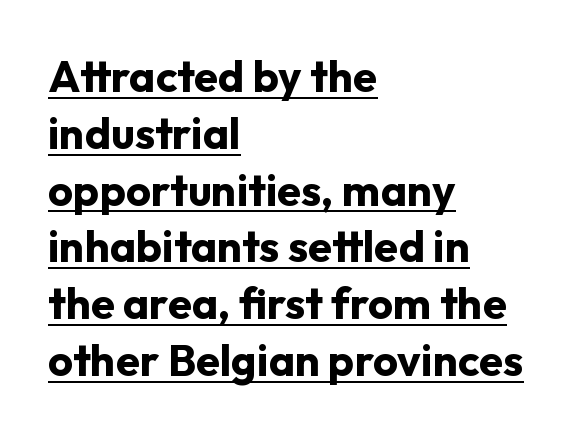
The image shows 44 px bold sans-serif type, upright; set left-aligned, normal line spacing (1.29x), normal letter spacing, underlined; low stroke contrast and a medium x-height.
